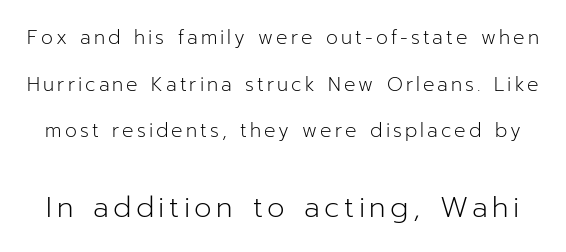
{"serif": "no", "italic": "no", "bold": "no", "weight": "light", "width": "normal", "stroke_contrast": "low", "x_height": "medium", "monospaced": "no", "underline": "no", "line_spacing": "loose", "line_spacing_ratio": 2.46, "larger_block": "second", "size_ratio": 1.47, "glyph_px": 28}
